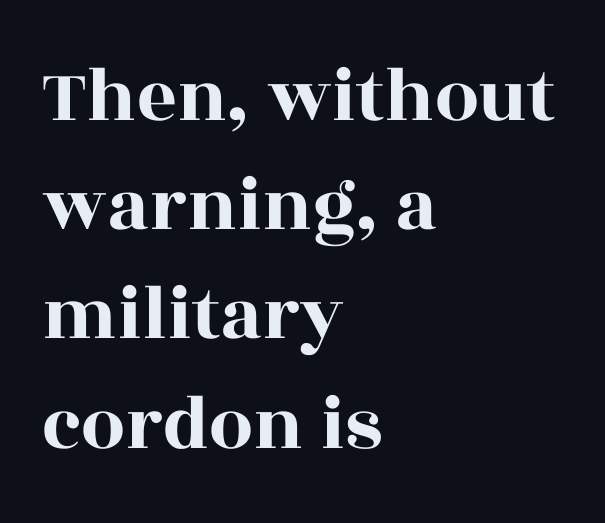
Q: Is the text italic (slanted)? A: No, it is upright.
Q: Is the typeface a serif or a sans-serif typeface? A: Serif.
Q: Is the text underlined? A: No.
Q: How is the paragraph aligned? A: Left-aligned.
Q: Is the spacing between letters normal or unusually wide? A: Normal.
Q: Is the spacing between lines tight, normal or loose? A: Normal.
Q: Width (condensed, normal, or wide)? A: Wide.
Q: x-height? A: Large.
Q: Monospaced? A: No.
